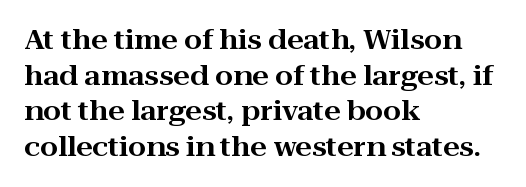
Q: Is the text italic (slanted)? A: No, it is upright.
Q: Is the text underlined? A: No.
Q: How is the paragraph aligned? A: Left-aligned.
Q: Is the spacing between letters normal or unusually wide? A: Normal.
Q: Is the spacing between lines tight, normal or loose? A: Normal.
